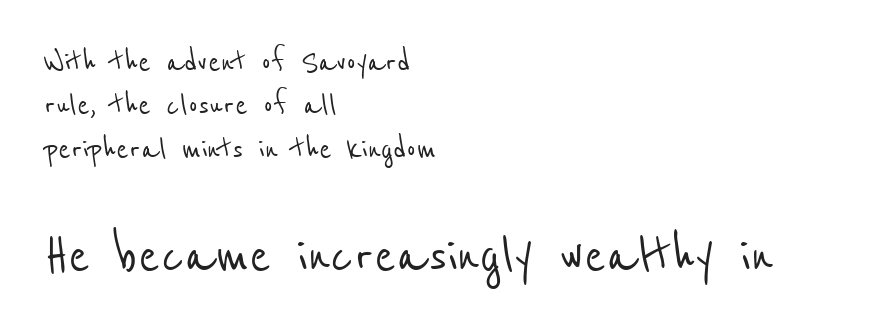
The image shows 64 px condensed sans-serif type; set left-aligned, line spacing 1.17x, normal letter spacing, not underlined; the second (bottom) block is 1.73x larger; low stroke contrast and a medium x-height.
